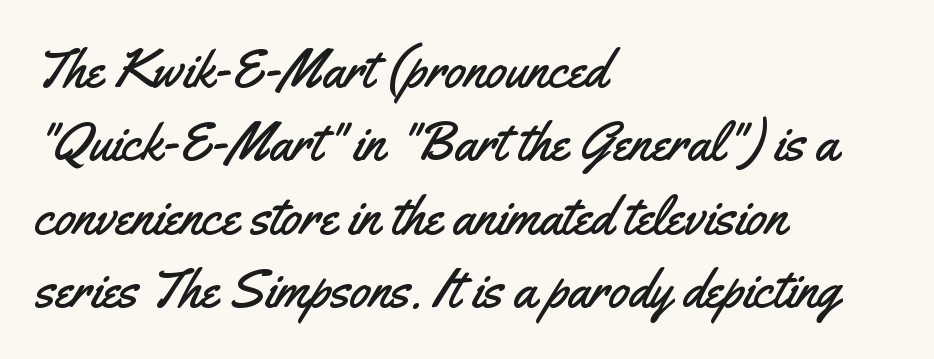
Q: Is the text italic (slanted)? A: Yes.
Q: Is the typeface a serif or a sans-serif typeface? A: Sans-serif.
Q: Is the text underlined? A: No.
Q: How is the paragraph aligned? A: Left-aligned.
Q: Is the spacing between letters normal or unusually wide? A: Normal.
Q: Is the spacing between lines tight, normal or loose? A: Normal.
Q: Width (condensed, normal, or wide)? A: Condensed.
Q: Stroke contrast? A: Medium.
Q: x-height? A: Small.
Q: Monospaced? A: No.
